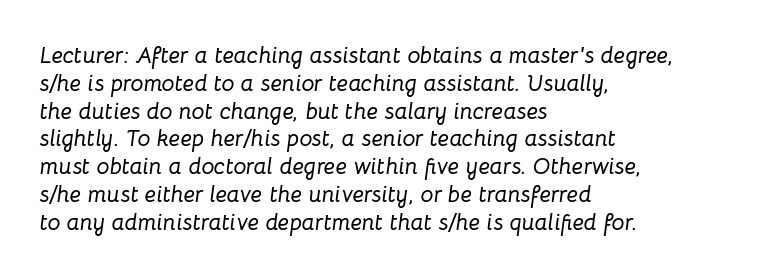
{"italic": "yes", "lean": "right", "slant_degrees": 8, "underline": "no", "align": "left", "line_spacing_ratio": 1.21, "letter_spacing": "normal", "letter_spacing_em": 0.0, "glyph_px": 23}
